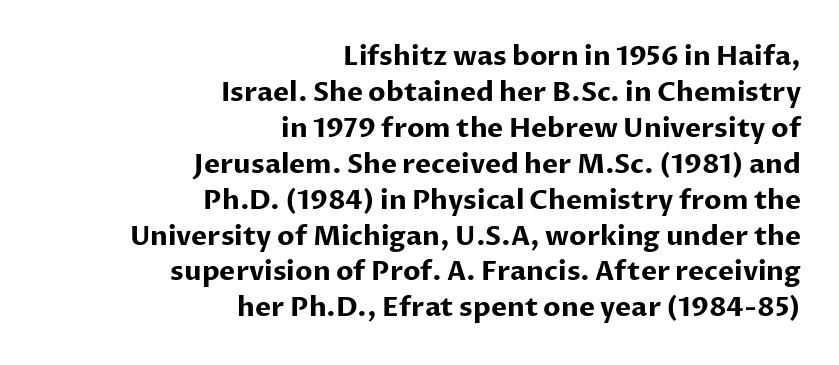
The image shows 27 px bold type, upright; set right-aligned, normal line spacing (1.33x), normal letter spacing, not underlined.
